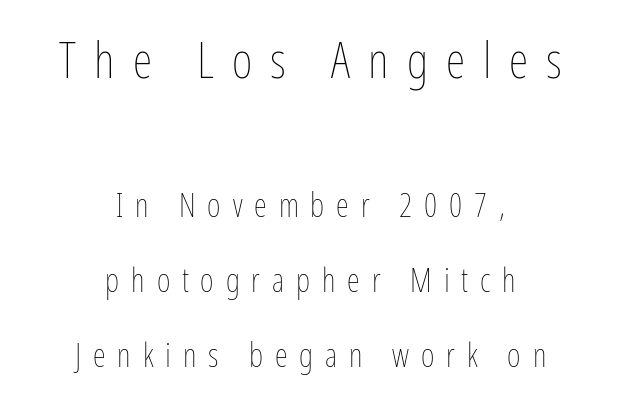
The image shows 50 px thin, condensed type, upright; set centered, loose line spacing (2.28x), unusually wide letter spacing (+0.36 em), not underlined; the first (top) block is 1.52x larger; low stroke contrast and a medium x-height.
